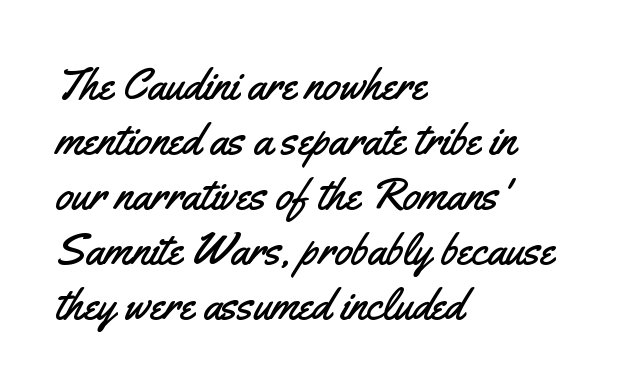
The font family rendered here belongs to the sans-serif group. Each letter keeps its own natural width here, so spacing adapts to shape. A bare baseline throughout the passage.
